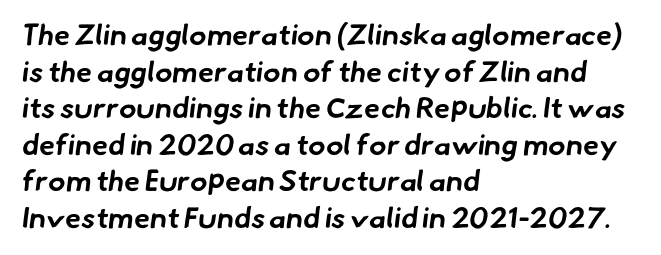
{"serif": "no", "bold": "yes", "weight": "bold", "width": "normal", "stroke_contrast": "low", "x_height": "small", "monospaced": "no", "underline": "no", "align": "left", "line_spacing": "normal", "line_spacing_ratio": 1.26, "letter_spacing": "normal", "letter_spacing_em": 0.0, "glyph_px": 29}
